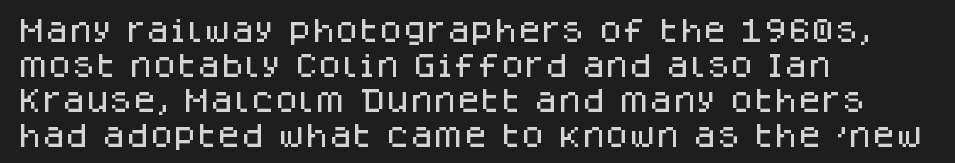
{"italic": "no", "underline": "no", "align": "left", "line_spacing": "normal", "line_spacing_ratio": 1.3, "letter_spacing": "normal", "letter_spacing_em": 0.0, "glyph_px": 27}
